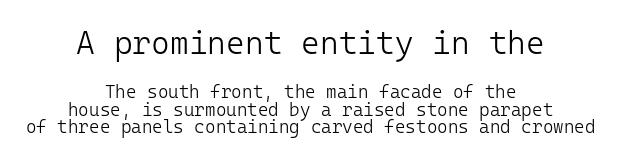
The image shows 32 px light sans-serif type, upright, monospaced; set centered, tight line spacing (0.98x), normal letter spacing, not underlined; the first (top) block is 1.78x larger; low stroke contrast and a medium x-height.
